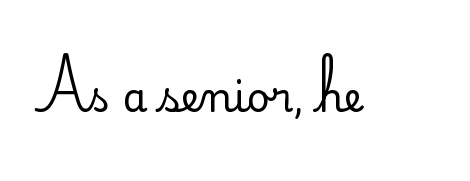
Q: Is the text bold? A: No.
Q: Is the text italic (slanted)? A: No, it is upright.
Q: Is the typeface a serif or a sans-serif typeface? A: Sans-serif.
Q: Is the text underlined? A: No.
Q: Is the spacing between letters normal or unusually wide? A: Normal.
Q: Width (condensed, normal, or wide)? A: Normal.
Q: Stroke contrast? A: Low.
Q: x-height? A: Small.
Q: Monospaced? A: No.
